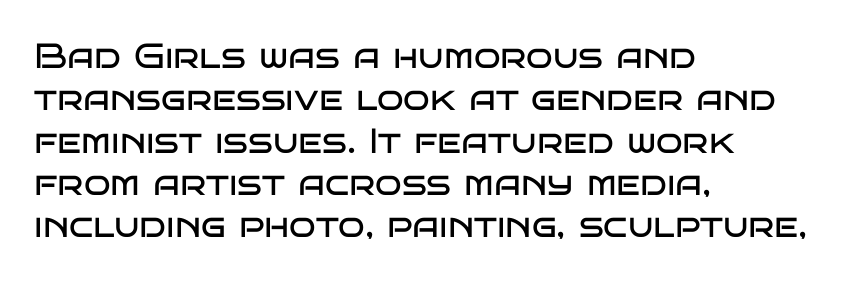
The image shows 35 px regular-weight, wide sans-serif type, upright; set left-aligned, line spacing 1.21x, normal letter spacing, not underlined; low stroke contrast and a large x-height.
